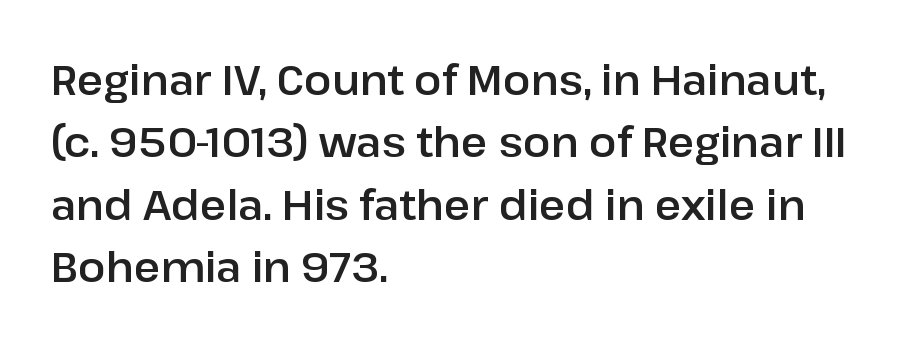
The image shows 41 px sans-serif type, upright; set left-aligned, normal line spacing (1.52x), normal letter spacing, not underlined; low stroke contrast and a medium x-height.
